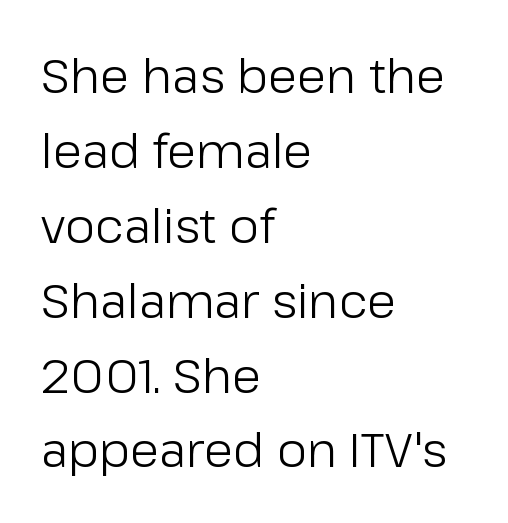
Anything drawn beneath the words? Only blank space. Posture: upright roman. The weight would be labelled regular, book, light, or lighter still. Look at the tracking — it's just the regular setting, nothing added.
